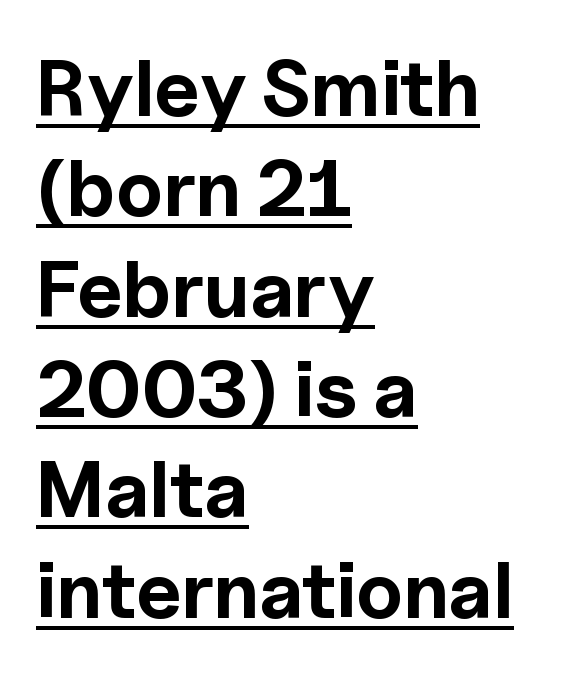
Q: Is the text bold? A: Yes.
Q: Is the text italic (slanted)? A: No, it is upright.
Q: Is the typeface a serif or a sans-serif typeface? A: Sans-serif.
Q: Is the text underlined? A: Yes.
Q: How is the paragraph aligned? A: Left-aligned.
Q: Is the spacing between letters normal or unusually wide? A: Normal.
Q: Is the spacing between lines tight, normal or loose? A: Normal.
Q: Width (condensed, normal, or wide)? A: Normal.
Q: x-height? A: Medium.
Q: Monospaced? A: No.
